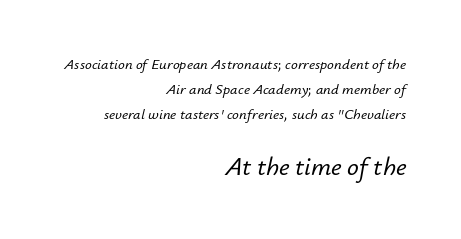
Q: Is the text italic (slanted)? A: Yes, it leans right by about 12 degrees.
Q: Is the text underlined? A: No.
Q: How is the paragraph aligned? A: Right-aligned.
Q: Is the spacing between letters normal or unusually wide? A: Normal.
Q: Is the spacing between lines tight, normal or loose? A: Normal.
Q: Which block of text is set in a larger size, the first (top) or the second (bottom)? A: The second (bottom) one.
